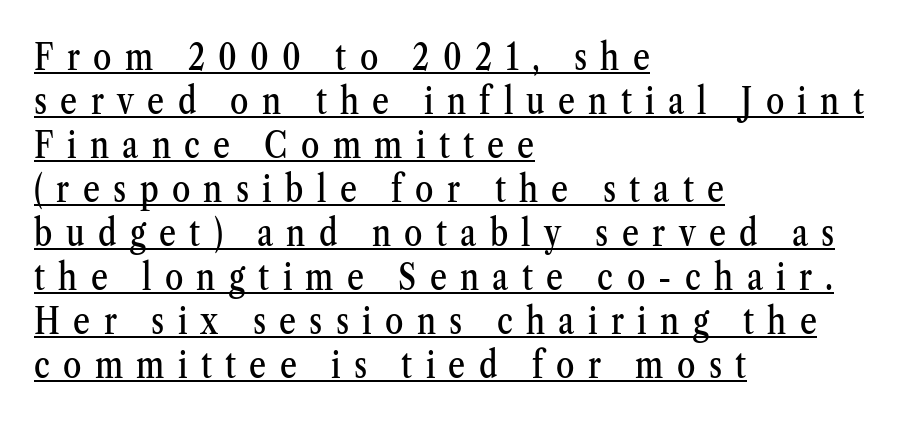
{"serif": "yes", "italic": "no", "width": "condensed", "stroke_contrast": "medium", "x_height": "medium", "monospaced": "no", "underline": "yes", "align": "left", "line_spacing_ratio": 1.19, "letter_spacing": "wide", "letter_spacing_em": 0.36, "glyph_px": 37}
